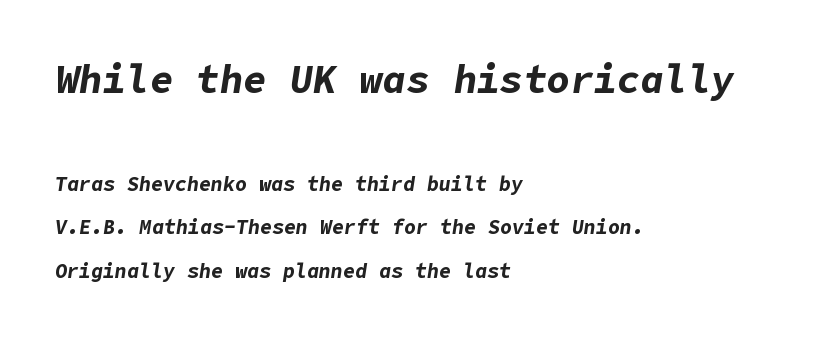
You could fit nearly another row in the gap between these rows. The block sitting higher on the canvas is the one with enlarged characters. The face used here has the dense, thick strokes of a bold. Compared with ordinary roman type, these characters are visibly tilted. Where is the straight margin? On the left. A clean baseline with only descenders dipping below it.
